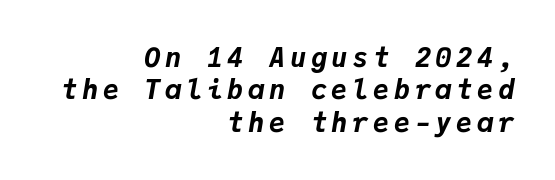
{"italic": "yes", "lean": "right", "slant_degrees": 9, "bold": "yes", "underline": "no", "align": "right", "line_spacing_ratio": 1.2, "glyph_px": 27}
